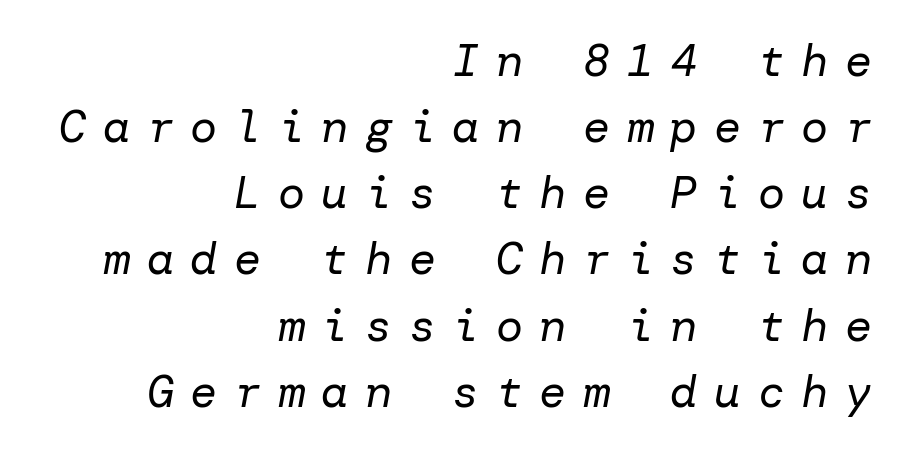
Q: Is the text bold? A: No.
Q: Is the text italic (slanted)? A: Yes, it leans right by about 10 degrees.
Q: Is the text underlined? A: No.
Q: How is the paragraph aligned? A: Right-aligned.
Q: Is the spacing between letters normal or unusually wide? A: Unusually wide.
Q: Is the spacing between lines tight, normal or loose? A: Normal.
Q: Width (condensed, normal, or wide)? A: Normal.
Q: Stroke contrast? A: Low.
Q: x-height? A: Medium.
